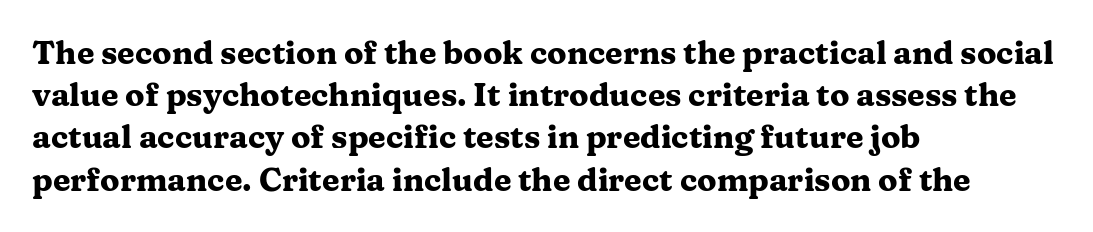
{"serif": "yes", "italic": "no", "bold": "yes", "weight": "heavy", "width": "wide", "stroke_contrast": "medium", "x_height": "medium", "monospaced": "no", "underline": "no", "align": "left", "line_spacing": "normal", "line_spacing_ratio": 1.32, "letter_spacing": "normal", "letter_spacing_em": 0.0, "glyph_px": 32}
